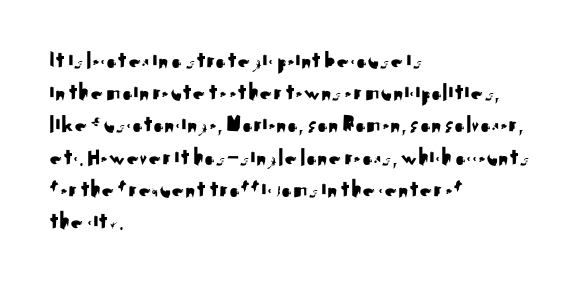
Q: Is the text italic (slanted)? A: No, it is upright.
Q: Is the text underlined? A: No.
Q: How is the paragraph aligned? A: Left-aligned.
Q: Is the spacing between letters normal or unusually wide? A: Normal.
Q: Is the spacing between lines tight, normal or loose? A: Normal.
